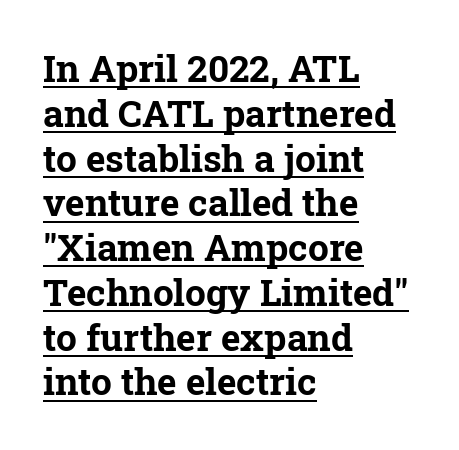
A classic flush-left, rag-right setting is used for this passage. Serifs: yes, visible at the terminals of the letterforms. Standard letterfit; no display-style spreading of the glyphs. Think of a printed novel: that variable character pitch is what you see here. Rendered with straight, roman letterforms.
